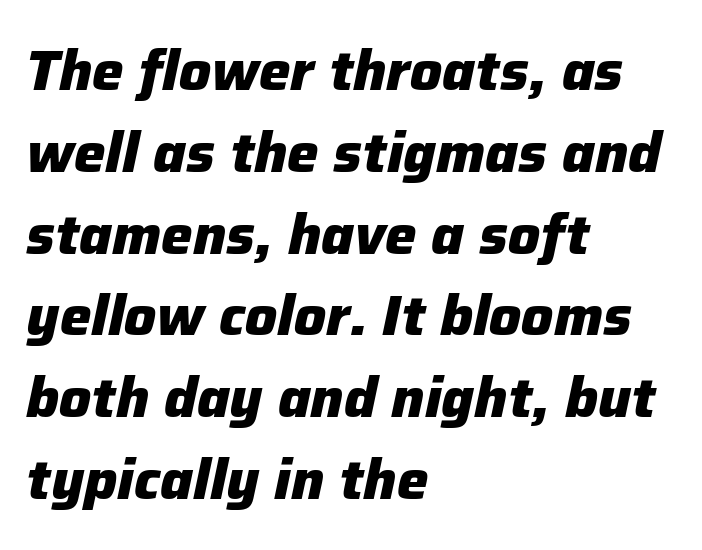
{"italic": "yes", "lean": "right", "slant_degrees": 12, "bold": "yes", "weight": "heavy", "width": "normal", "stroke_contrast": "low", "x_height": "medium", "monospaced": "no", "underline": "no", "align": "left", "line_spacing": "normal", "line_spacing_ratio": 1.46, "letter_spacing": "normal", "letter_spacing_em": 0.0, "glyph_px": 56}
